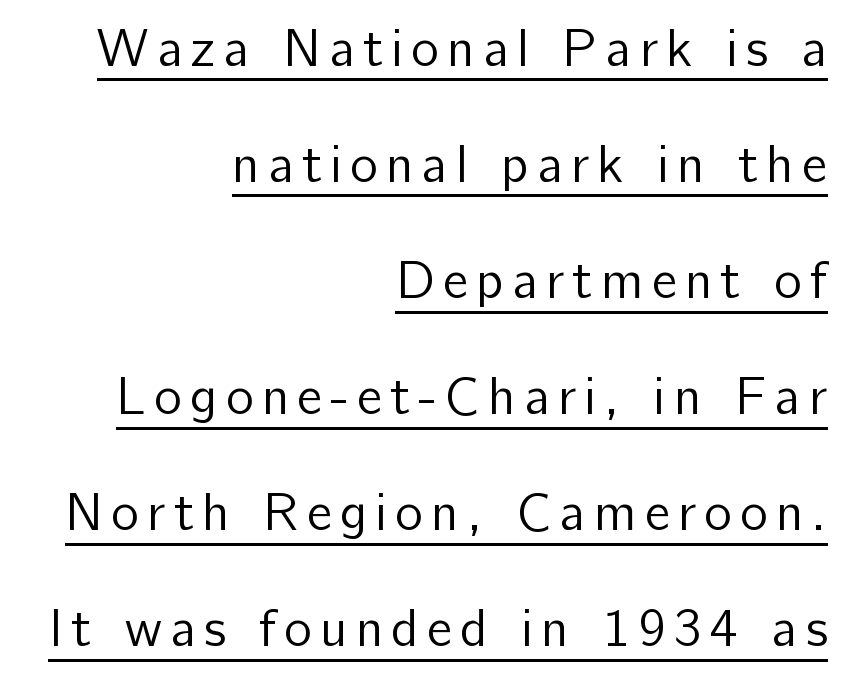
Q: Is the text bold? A: No.
Q: Is the text italic (slanted)? A: No, it is upright.
Q: Is the typeface a serif or a sans-serif typeface? A: Sans-serif.
Q: Is the text underlined? A: Yes.
Q: How is the paragraph aligned? A: Right-aligned.
Q: Is the spacing between lines tight, normal or loose? A: Loose.
Q: Width (condensed, normal, or wide)? A: Normal.
Q: Stroke contrast? A: Low.
Q: x-height? A: Medium.
Q: Monospaced? A: No.
